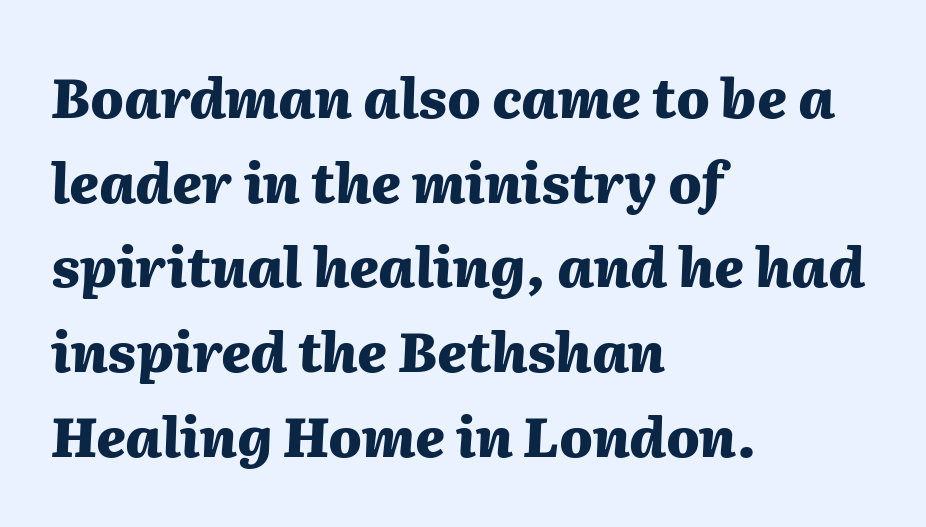
The image shows 55 px heavy type, italic (leaning right); set left-aligned, normal line spacing (1.54x), normal letter spacing, not underlined; medium stroke contrast and a medium x-height.
